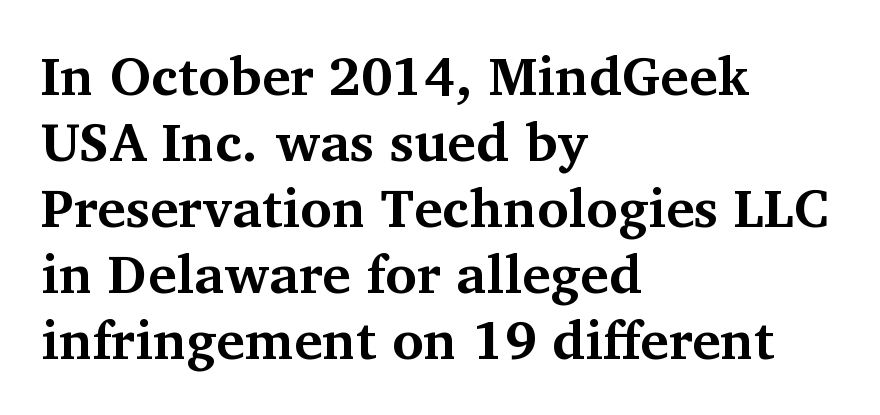
The image shows 54 px bold serif type, upright; set left-aligned, line spacing 1.22x, normal letter spacing, not underlined; medium stroke contrast and a medium x-height.
